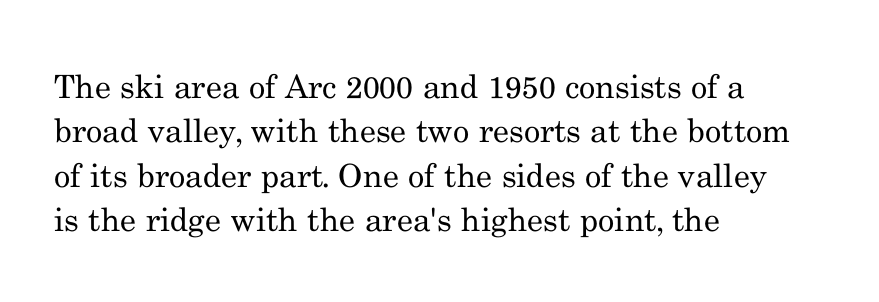
A clean baseline with only descenders dipping below it. The type is set solid horizontally, with unmodified tracking. Vertical stems look standard width or narrower in stroke. Rows of type keep a routine distance in the vertical direction.
